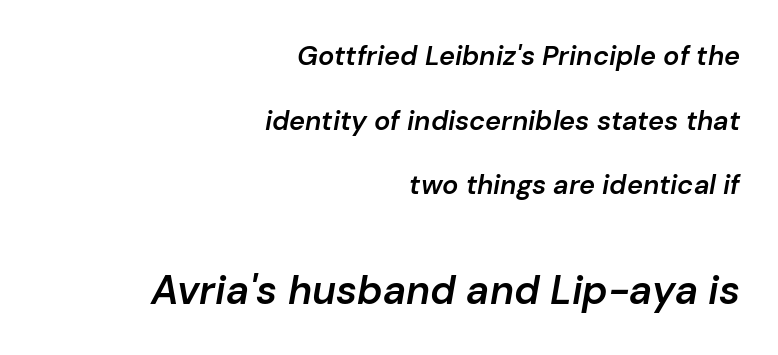
You can tell it's italic because the verticals aren't actually vertical. If you measured baseline to baseline, you'd find a long distance. Is the block centered? No — it sits flush against the right margin. The tracking reads as untouched default to a designer's eye.
